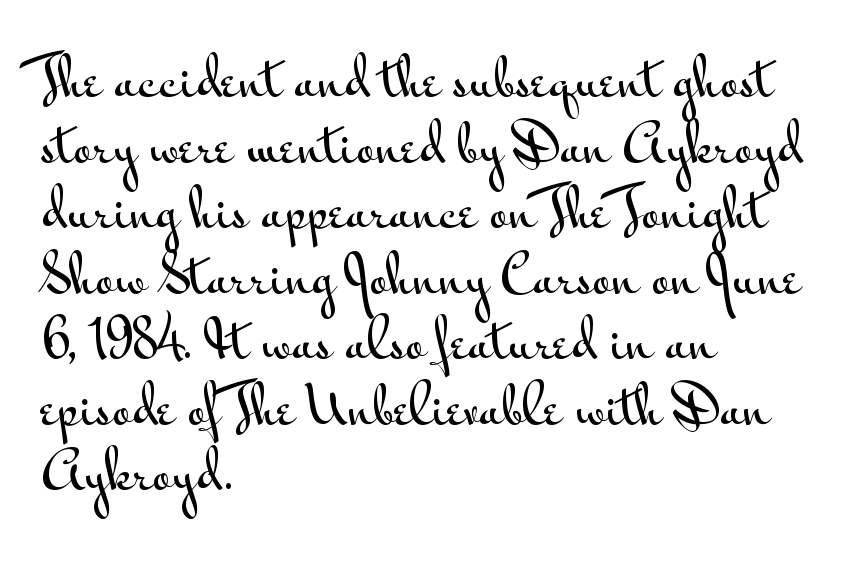
The image shows 52 px wide sans-serif type; set left-aligned, normal line spacing (1.26x), normal letter spacing, not underlined; medium stroke contrast and a small x-height.
